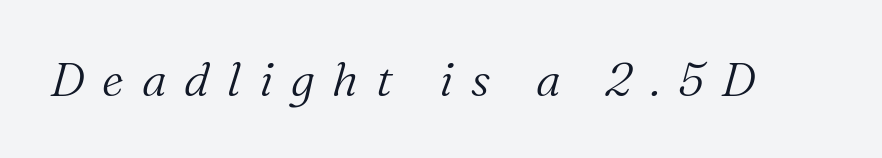
Q: Is the text bold? A: No.
Q: Is the text italic (slanted)? A: Yes, it leans right by about 16 degrees.
Q: Is the typeface a serif or a sans-serif typeface? A: Serif.
Q: Is the text underlined? A: No.
Q: Is the spacing between letters normal or unusually wide? A: Unusually wide.
Q: Width (condensed, normal, or wide)? A: Normal.
Q: Stroke contrast? A: Medium.
Q: x-height? A: Medium.
Q: Monospaced? A: No.
